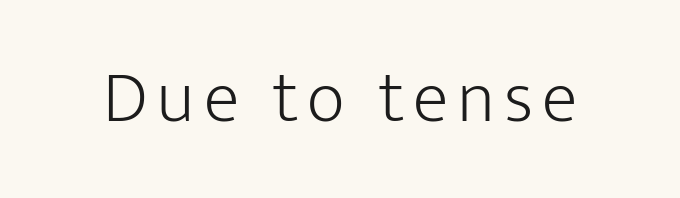
Q: Is the text bold? A: No.
Q: Is the text italic (slanted)? A: No, it is upright.
Q: Is the typeface a serif or a sans-serif typeface? A: Sans-serif.
Q: Is the text underlined? A: No.
Q: Width (condensed, normal, or wide)? A: Normal.
Q: Stroke contrast? A: Low.
Q: x-height? A: Medium.
Q: Monospaced? A: No.
